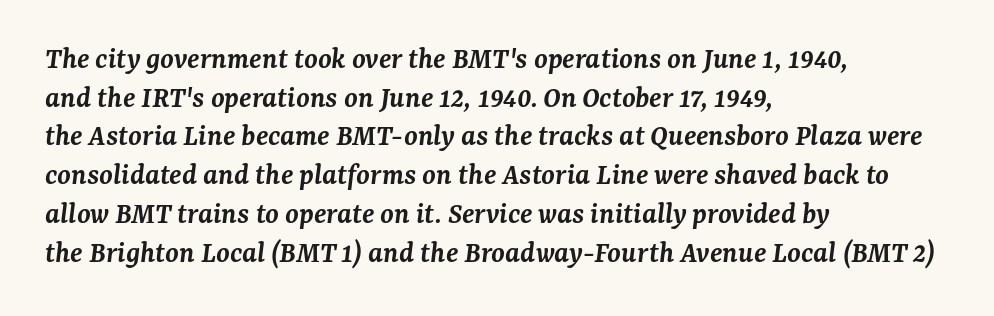
The image shows 31 px semibold serif type, italic (leaning right); set left-aligned, normal line spacing (1.25x), normal letter spacing, not underlined; medium stroke contrast and a medium x-height.
